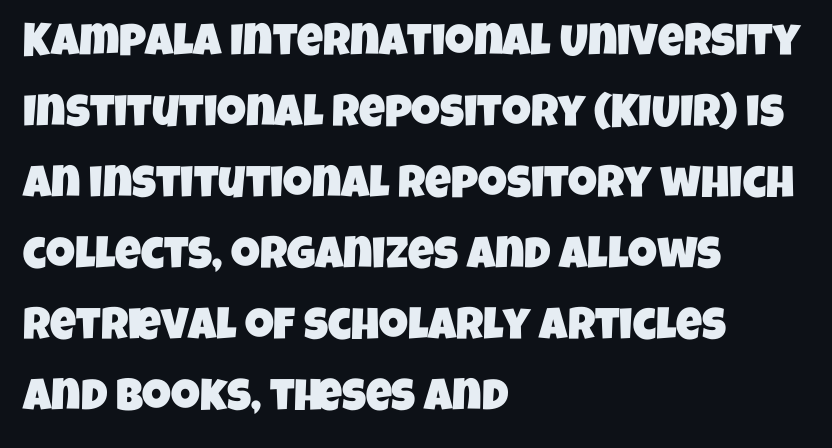
The image shows 45 px condensed sans-serif type; set left-aligned, normal line spacing (1.58x), normal letter spacing, not underlined; low stroke contrast and a large x-height.
